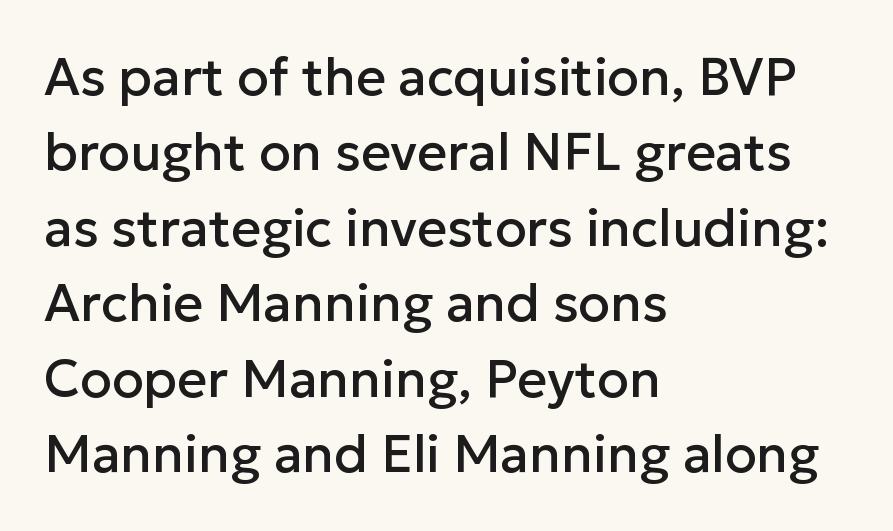
{"serif": "no", "italic": "no", "width": "normal", "stroke_contrast": "low", "x_height": "medium", "monospaced": "no", "underline": "no", "align": "left", "line_spacing": "normal", "line_spacing_ratio": 1.45, "letter_spacing": "normal", "letter_spacing_em": 0.0, "glyph_px": 52}
